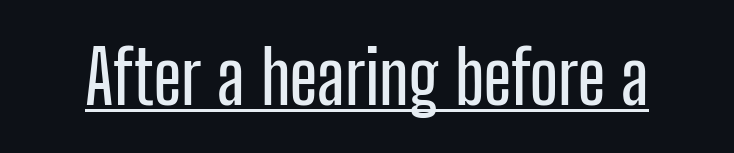
The image shows 74 px condensed sans-serif type, upright; set normal letter spacing, underlined; low stroke contrast and a medium x-height.
